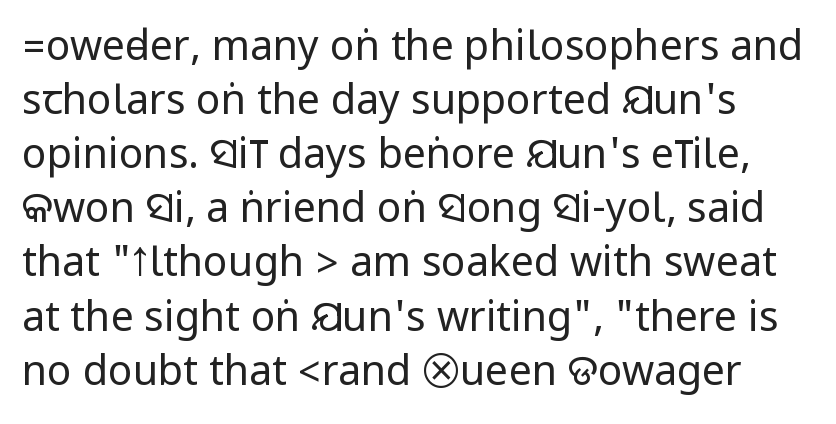
The image shows 41 px regular-weight, condensed sans-serif type, upright; set normal line spacing (1.32x), normal letter spacing, not underlined; low stroke contrast.
